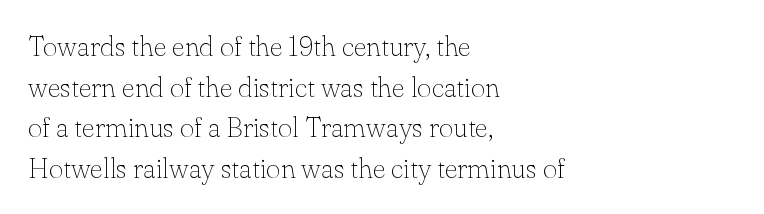
{"serif": "yes", "italic": "no", "bold": "no", "weight": "thin", "width": "normal", "stroke_contrast": "low", "x_height": "small", "monospaced": "no", "underline": "no", "align": "left", "line_spacing": "normal", "line_spacing_ratio": 1.45, "letter_spacing": "normal", "letter_spacing_em": 0.0, "glyph_px": 28}
